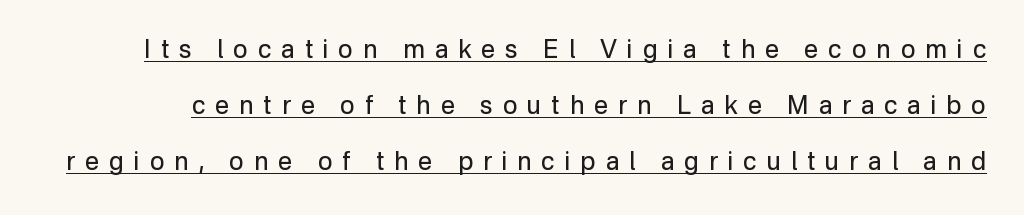
Stroke thickness stays within the range of a standard reading face or lighter. The lettering is marked with a stroke running underneath it. Leading: increased. Designer's note — italics off, roman on. Spacing between characters has been opened up far beyond the box default.
